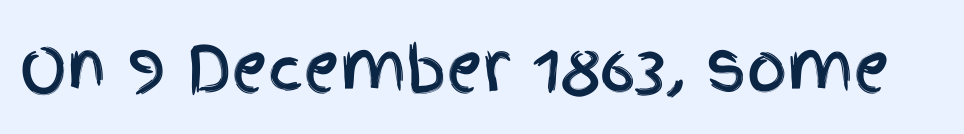
{"serif": "no", "italic": "no", "width": "condensed", "x_height": "large", "monospaced": "no", "underline": "no", "letter_spacing": "normal", "letter_spacing_em": 0.0, "glyph_px": 63}
